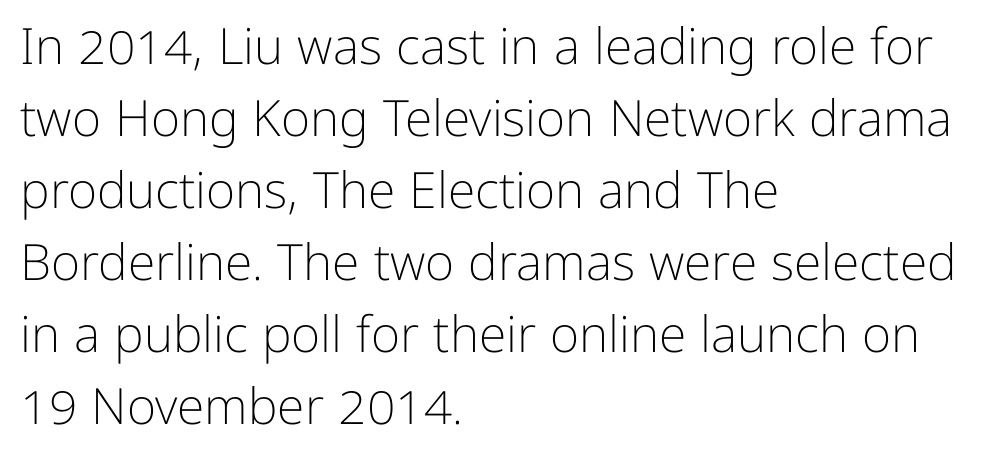
The image shows 50 px light sans-serif type, upright; set left-aligned, normal line spacing (1.44x), normal letter spacing, not underlined; low stroke contrast and a medium x-height.
